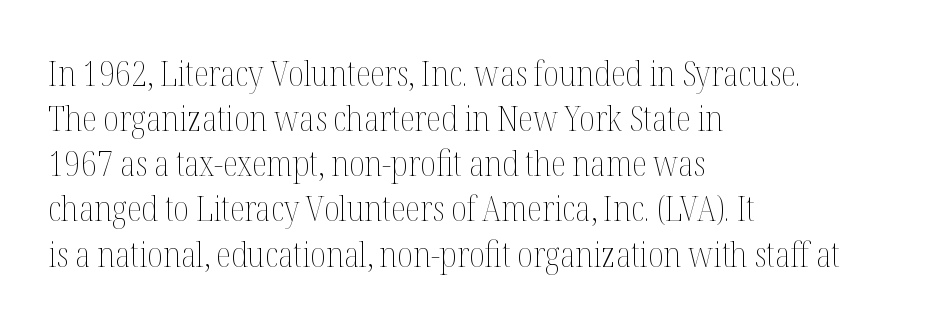
{"italic": "no", "bold": "no", "weight": "thin", "width": "condensed", "stroke_contrast": "medium", "x_height": "medium", "monospaced": "no", "underline": "no", "align": "left", "line_spacing": "normal", "line_spacing_ratio": 1.29, "letter_spacing": "normal", "letter_spacing_em": 0.0, "glyph_px": 35}
